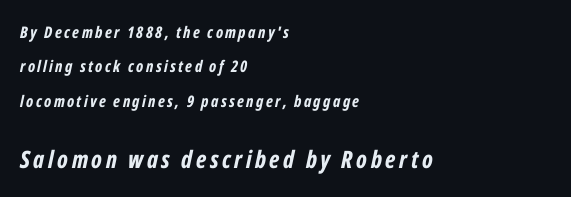
Observe the lean: these are italic letterforms. The rendering anchors every line to the left-hand side. Does the leading feel generous? Absolutely, it's lavish. Whoever set this made the second block the dominant, larger element.
